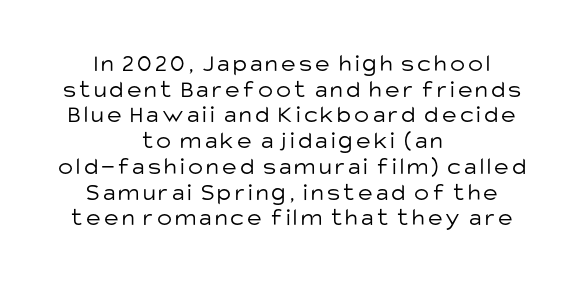
{"italic": "no", "bold": "no", "underline": "no", "align": "center", "line_spacing": "tight", "line_spacing_ratio": 1.03, "glyph_px": 25}
